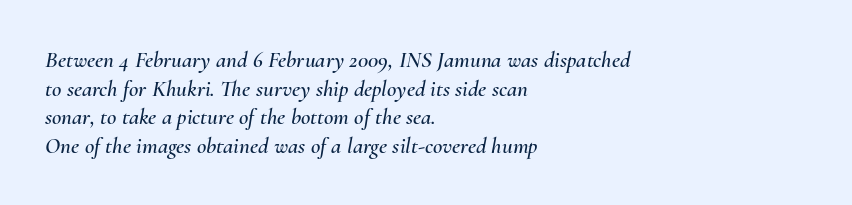
Q: Is the text italic (slanted)? A: Yes, it leans right by about 10 degrees.
Q: Is the text underlined? A: No.
Q: How is the paragraph aligned? A: Left-aligned.
Q: Is the spacing between letters normal or unusually wide? A: Normal.
